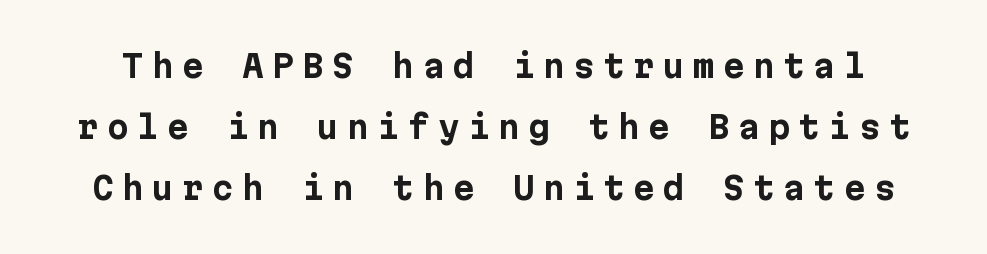
The image shows 31 px bold sans-serif type, upright; set loose line spacing (1.96x), unusually wide letter spacing (+0.27 em), not underlined; low stroke contrast and a medium x-height.
